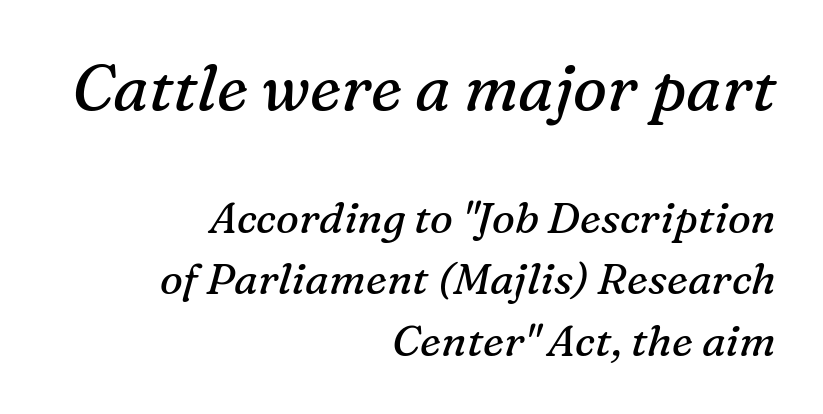
A typesetter would call this proportional, since set widths differ per character. Layout note: lines flush right. To sum up the face: it has serifs. The zone under the glyphs is completely vacant. The passage shown stacks its lines at a standard gap.
